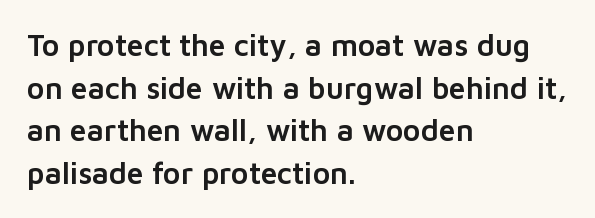
The horizontal fit of the characters is conventional and even. This is roman type, the default non-slanted kind. Note: no serifs on the glyphs. The designer left line spacing at the default. This sample has the flowing, uneven cadence of proportional lettering. Left-aligned paragraph, ragged on the right.
